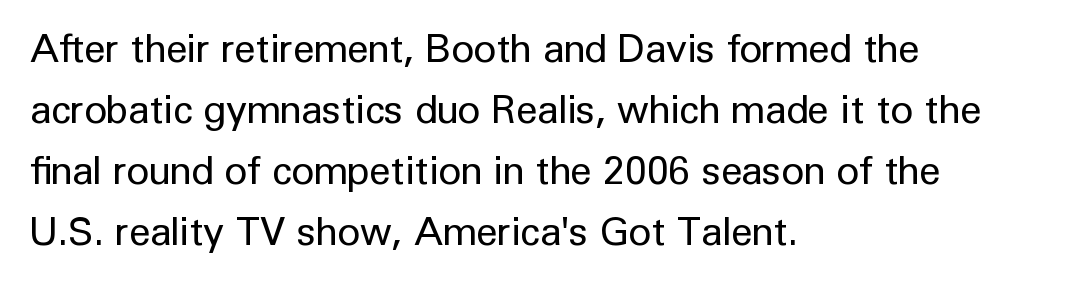
Q: Is the text bold? A: No.
Q: Is the text italic (slanted)? A: No, it is upright.
Q: Is the typeface a serif or a sans-serif typeface? A: Sans-serif.
Q: Is the text underlined? A: No.
Q: How is the paragraph aligned? A: Left-aligned.
Q: Is the spacing between letters normal or unusually wide? A: Normal.
Q: Is the spacing between lines tight, normal or loose? A: Normal.
Q: Width (condensed, normal, or wide)? A: Normal.
Q: Stroke contrast? A: Low.
Q: x-height? A: Medium.
Q: Monospaced? A: No.
